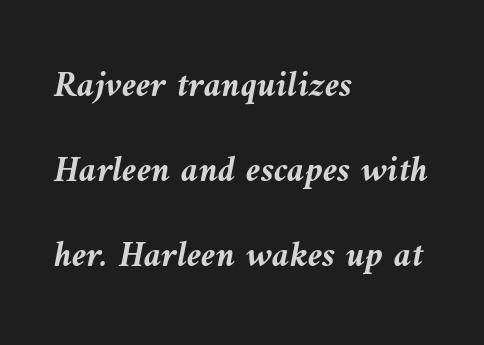
The image shows 37 px semibold type, italic (leaning left); set left-aligned, loose line spacing (2.3x), normal letter spacing, not underlined; medium stroke contrast and a medium x-height.
